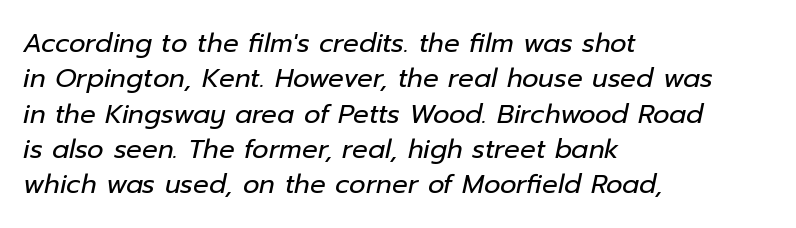
Here the glyphs are tracked normally, forming tight word shapes. Every row of glyphs begins at an identical x-position on the left. The weight would be labelled regular, book, light, or lighter still. The gap between lines stays unmarked. Students, observe: this is what conventionally led text looks like.
